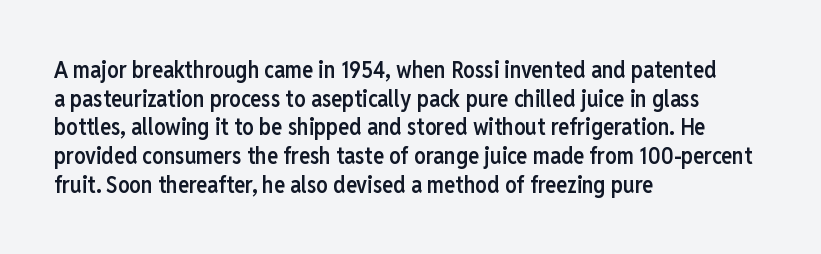
{"italic": "no", "bold": "semi", "underline": "no", "align": "left", "line_spacing": "normal", "line_spacing_ratio": 1.25, "letter_spacing": "normal", "letter_spacing_em": 0.0, "glyph_px": 23}
